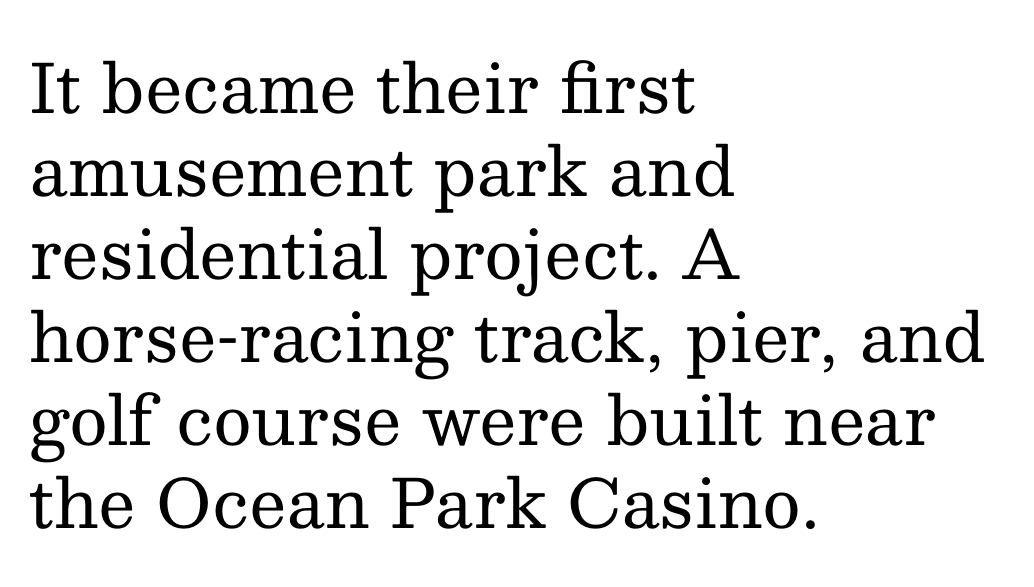
Q: Is the text bold? A: No.
Q: Is the text italic (slanted)? A: No, it is upright.
Q: Is the typeface a serif or a sans-serif typeface? A: Serif.
Q: Is the text underlined? A: No.
Q: How is the paragraph aligned? A: Left-aligned.
Q: Is the spacing between letters normal or unusually wide? A: Normal.
Q: Width (condensed, normal, or wide)? A: Normal.
Q: Stroke contrast? A: Medium.
Q: x-height? A: Medium.
Q: Monospaced? A: No.
